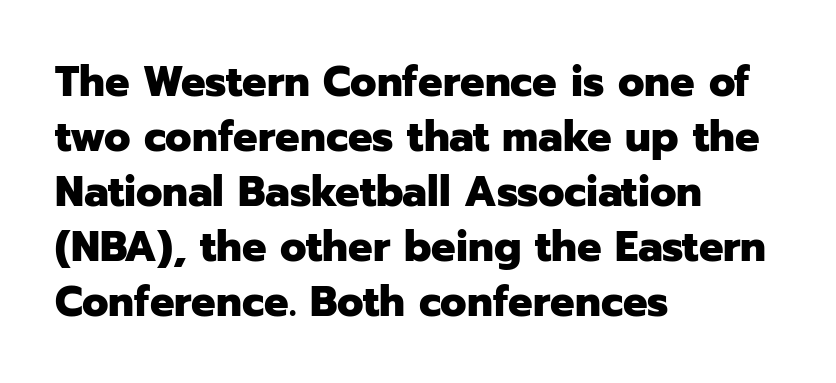
The image shows 43 px heavy sans-serif type, upright; set left-aligned, normal line spacing (1.28x), normal letter spacing, not underlined; low stroke contrast and a medium x-height.
